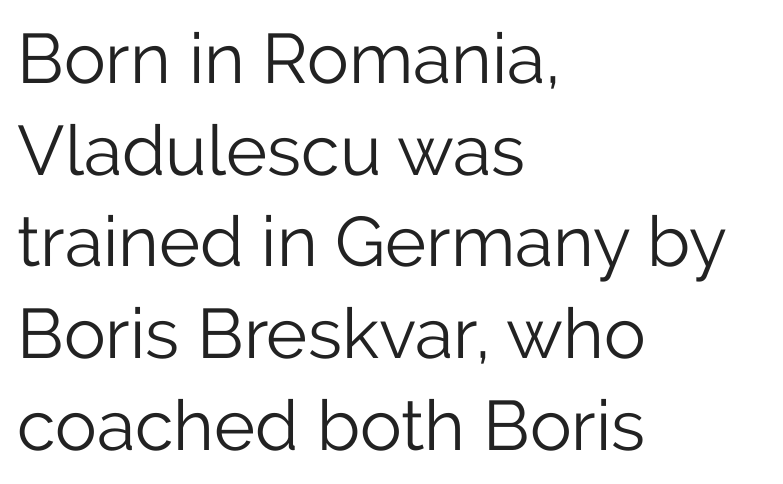
These lines keep a tight, regular rhythm from letter to letter. A typesetter would mark this as roman, not italic. Layout note: lines flush left. The weight would be labelled regular, book, light, or lighter still. Typographically, this falls in the sans-serif category. Plain, unruled lines of type.
